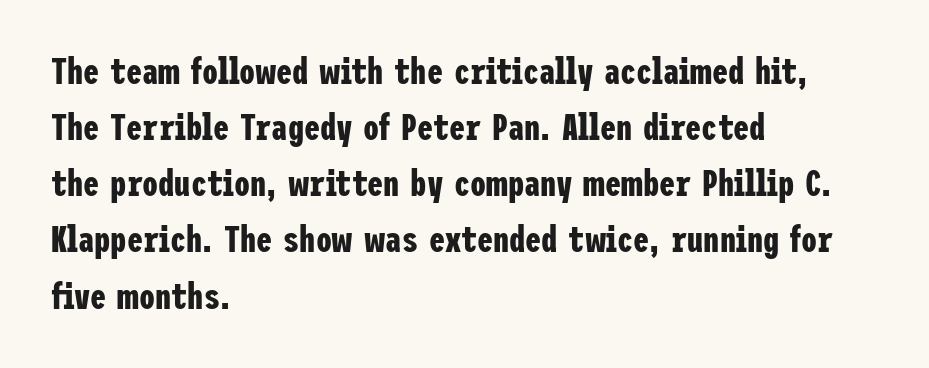
Set as a true bold cut, around the 700 mark. The lettering stays uniformly vertical, giving the passage a roman look. A classic flush-left, rag-right setting is used for this passage. Spacing between characters is what you'd get straight out of the box. This block has exactly the height ordinary leading produces.
